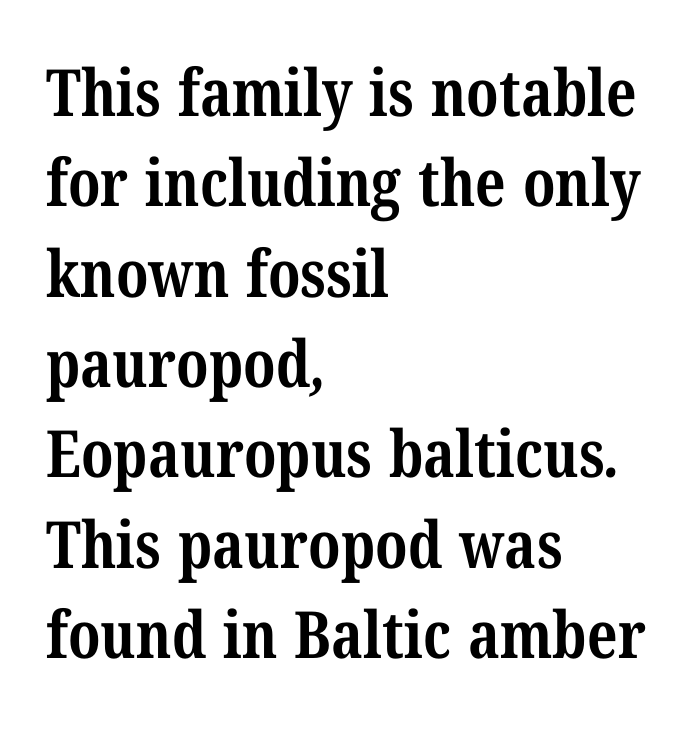
The image shows 65 px bold, condensed serif type; set left-aligned, normal line spacing (1.39x), normal letter spacing, not underlined; medium stroke contrast and a medium x-height.
